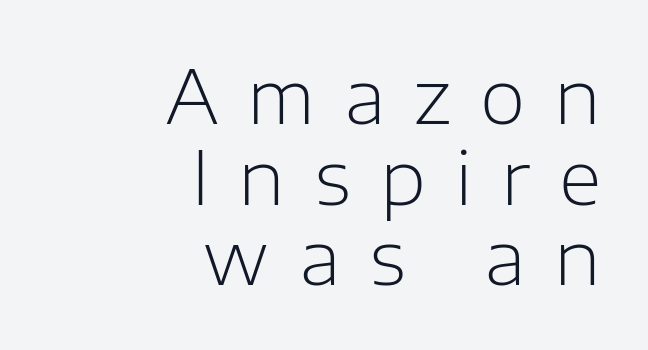
Q: Is the text bold? A: No.
Q: Is the text italic (slanted)? A: No, it is upright.
Q: Is the typeface a serif or a sans-serif typeface? A: Sans-serif.
Q: Is the text underlined? A: No.
Q: How is the paragraph aligned? A: Right-aligned.
Q: Is the spacing between letters normal or unusually wide? A: Unusually wide.
Q: Is the spacing between lines tight, normal or loose? A: Tight.
Q: Width (condensed, normal, or wide)? A: Normal.
Q: Stroke contrast? A: Low.
Q: x-height? A: Medium.
Q: Monospaced? A: No.
